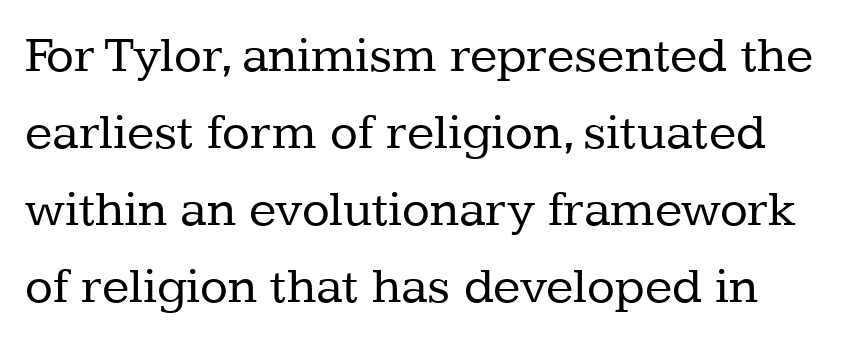
The image shows 51 px regular-weight serif type, upright; set normal line spacing (1.51x), normal letter spacing, not underlined; low stroke contrast and a medium x-height.
